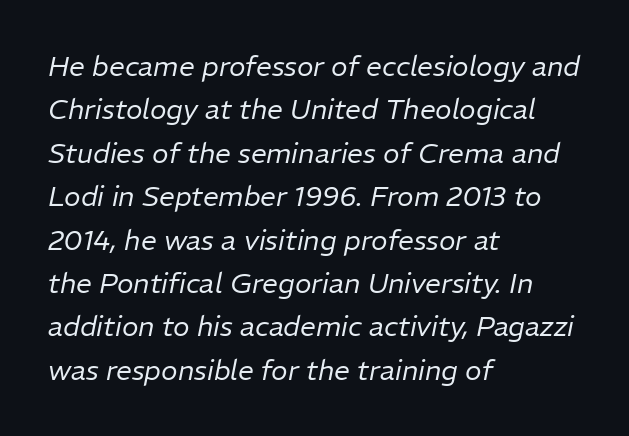
Q: Is the text bold? A: No.
Q: Is the text italic (slanted)? A: Yes, it leans right by about 11 degrees.
Q: Is the text underlined? A: No.
Q: How is the paragraph aligned? A: Left-aligned.
Q: Is the spacing between letters normal or unusually wide? A: Normal.
Q: Is the spacing between lines tight, normal or loose? A: Normal.
Q: Width (condensed, normal, or wide)? A: Normal.
Q: Stroke contrast? A: Low.
Q: x-height? A: Medium.
Q: Monospaced? A: No.
